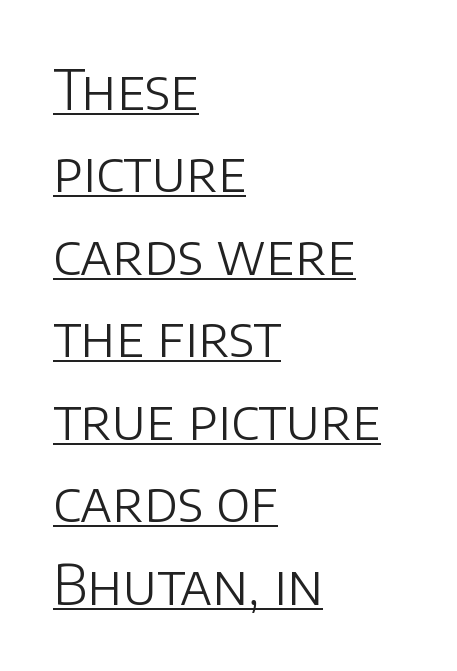
The image shows 55 px light sans-serif type, upright; set left-aligned, normal line spacing (1.5x), normal letter spacing, underlined; low stroke contrast and a large x-height.
